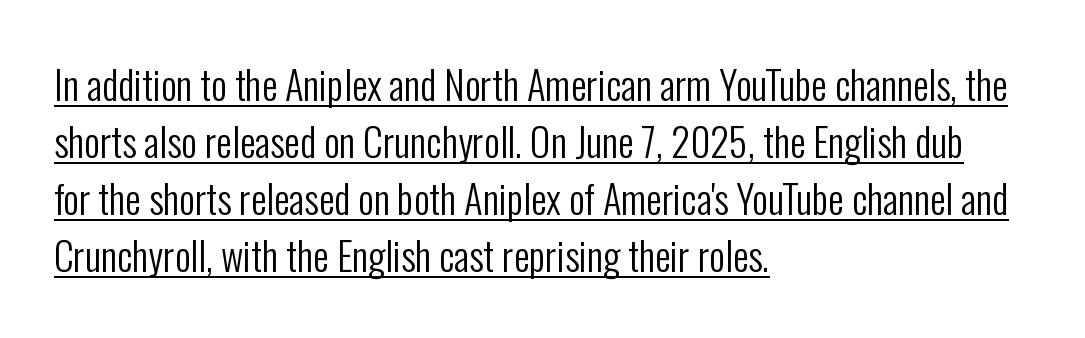
{"serif": "no", "italic": "no", "bold": "no", "weight": "regular", "width": "condensed", "stroke_contrast": "low", "x_height": "medium", "monospaced": "no", "underline": "yes", "align": "left", "line_spacing": "normal", "line_spacing_ratio": 1.46, "letter_spacing": "normal", "letter_spacing_em": 0.0, "glyph_px": 39}
